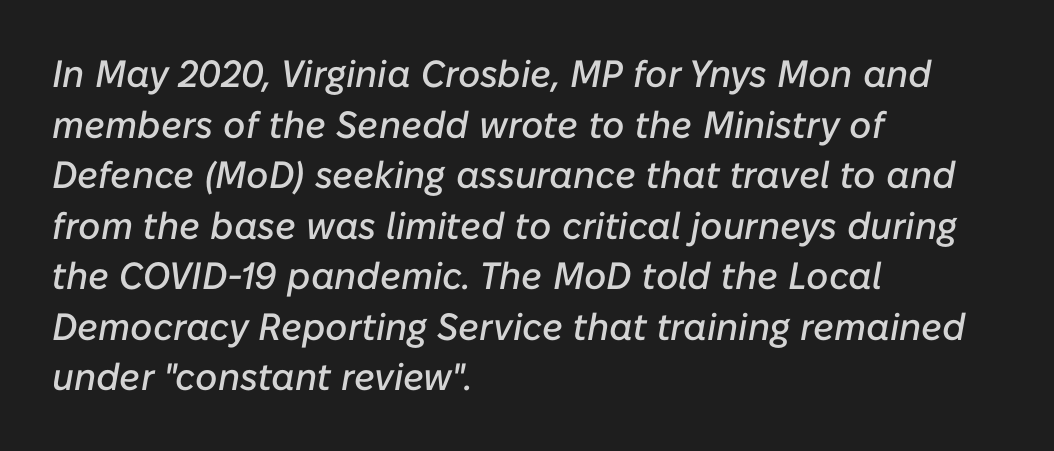
Here the designer chose a conventional face with non-uniform glyph widths. Line beginnings align vertically; line endings do not. Nothing unusual about the tracking: characters are spaced as the font intends. Italic? Definitely — the glyphs are oblique. If you measured baseline to baseline, you'd find a middling distance.
